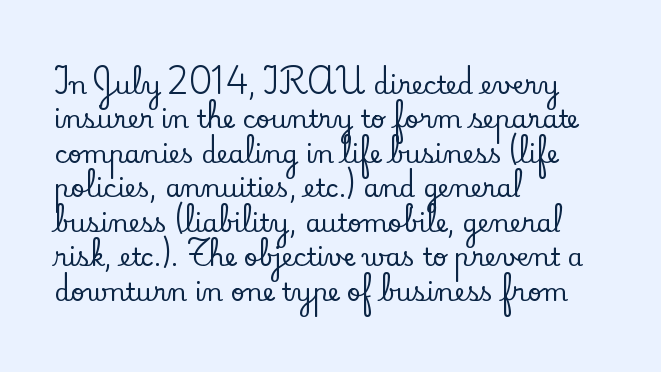
The image shows 25 px text type, upright; set left-aligned, normal line spacing (1.38x), normal letter spacing, not underlined.
